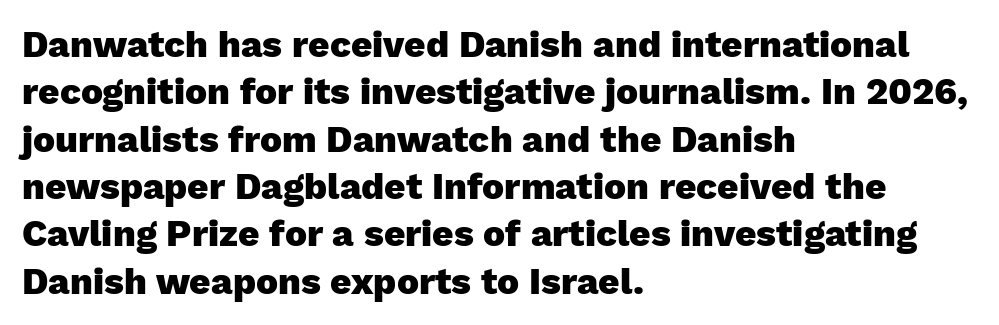
Q: Is the text bold? A: Yes.
Q: Is the text italic (slanted)? A: No, it is upright.
Q: Is the typeface a serif or a sans-serif typeface? A: Sans-serif.
Q: Is the text underlined? A: No.
Q: How is the paragraph aligned? A: Left-aligned.
Q: Is the spacing between letters normal or unusually wide? A: Normal.
Q: Is the spacing between lines tight, normal or loose? A: Normal.
Q: Width (condensed, normal, or wide)? A: Normal.
Q: Stroke contrast? A: Low.
Q: x-height? A: Medium.
Q: Monospaced? A: No.
